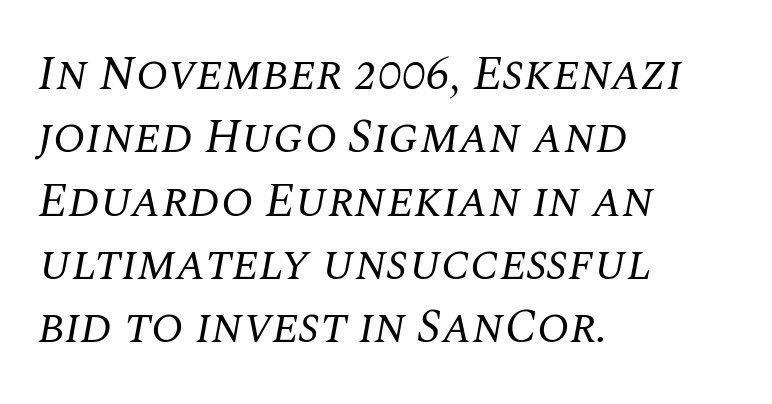
Q: Is the text bold? A: No.
Q: Is the text italic (slanted)? A: Yes, it leans right by about 10 degrees.
Q: Is the typeface a serif or a sans-serif typeface? A: Serif.
Q: Is the text underlined? A: No.
Q: How is the paragraph aligned? A: Left-aligned.
Q: Is the spacing between letters normal or unusually wide? A: Normal.
Q: Is the spacing between lines tight, normal or loose? A: Normal.
Q: Width (condensed, normal, or wide)? A: Normal.
Q: Stroke contrast? A: Medium.
Q: x-height? A: Large.
Q: Monospaced? A: No.
